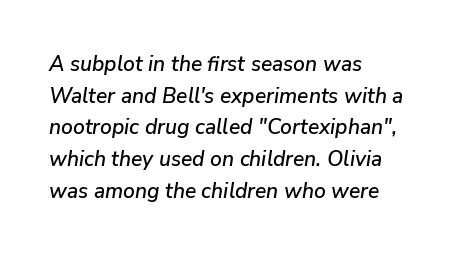
The image shows 21 px text type, italic (leaning right); set left-aligned, normal line spacing (1.51x), normal letter spacing, not underlined.
